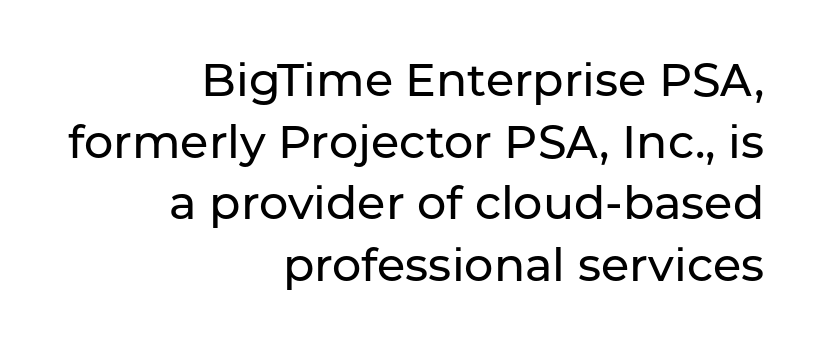
The image shows 46 px sans-serif type, upright; set right-aligned, normal line spacing (1.34x), normal letter spacing, not underlined; low stroke contrast and a medium x-height.
